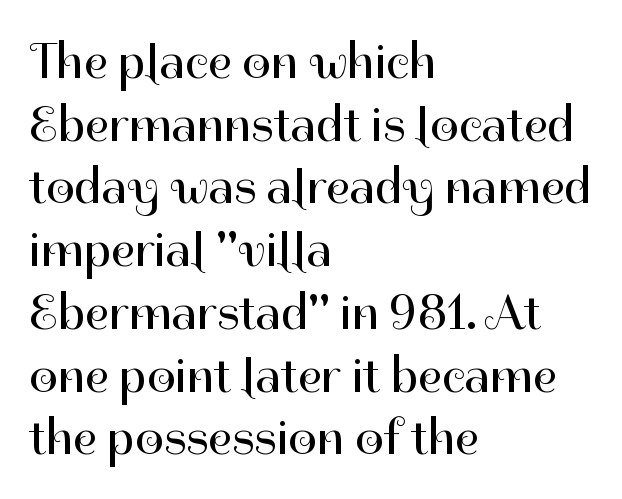
The words here are not underlined. Compared with a centered layout, this one pins lines to the left instead. Stems and bowls with no extra thickness — not bold. Check where the strokes stop: nothing finishes them off — pure sans. Ascenders rise straight up at ninety degrees.
